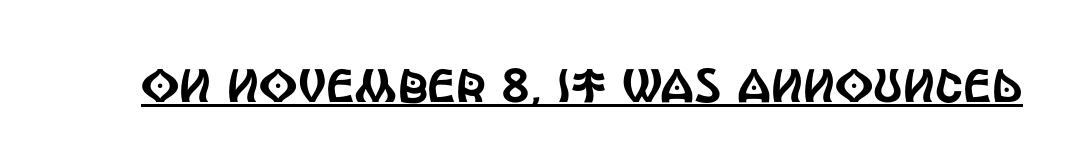
The image shows 47 px condensed sans-serif type, upright; set normal letter spacing, underlined; a large x-height.
